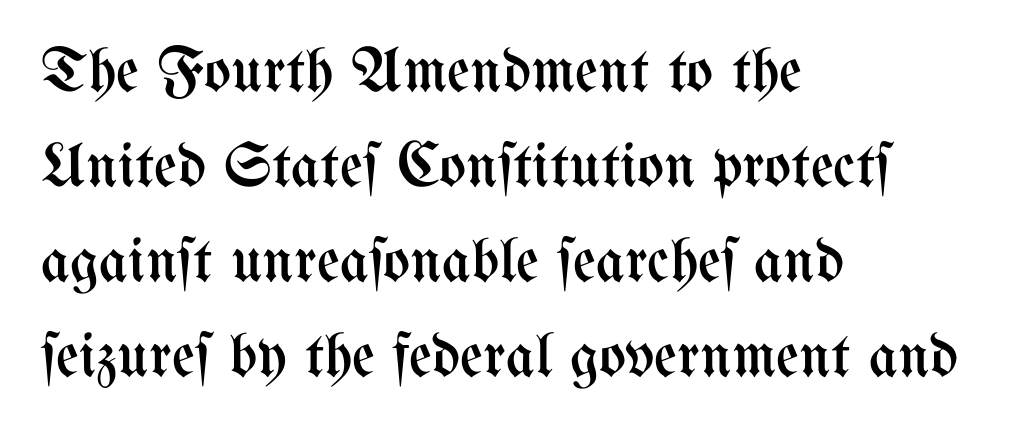
Rows of type keep a routine distance in the vertical direction. Unbolded letterforms with no extra heft. Glance below the letters and you will spot only blank space. Looks like regular typesetting: each glyph gets only the width it needs. Caption: standard tracking, unaltered.
